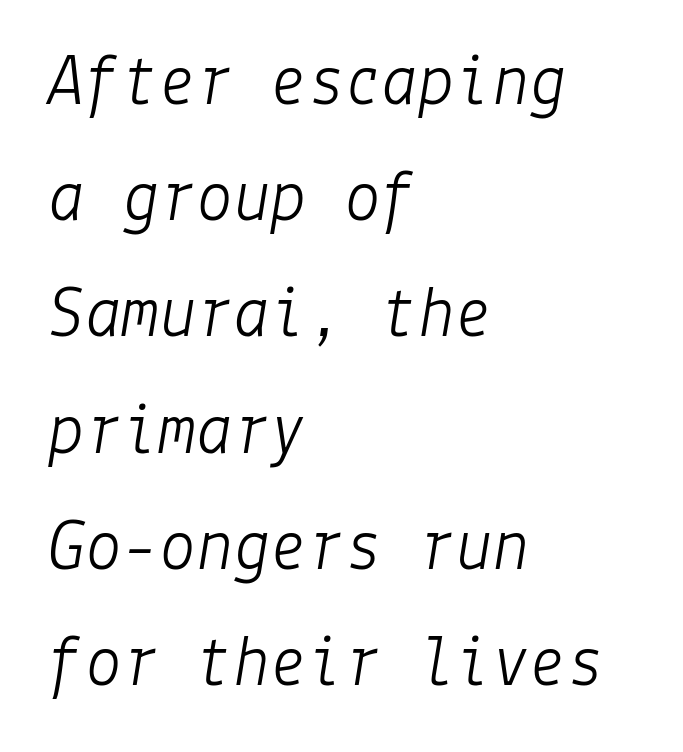
Underline: absent. Look at the tracking — it's just the regular setting, nothing added. No heavy texture on the line: the type isn't bold. Leading: standard.
